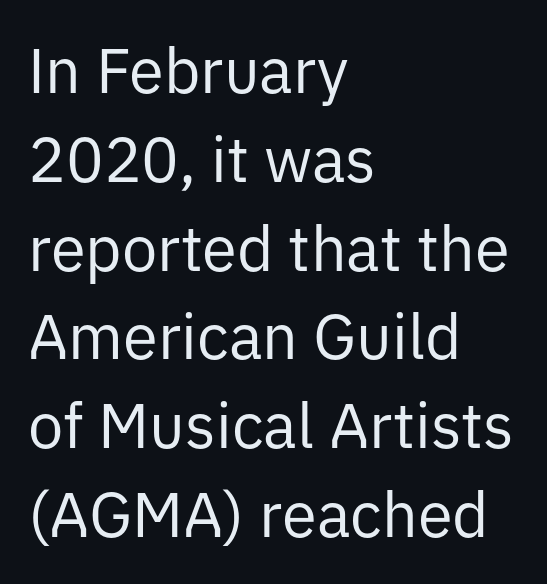
{"serif": "no", "italic": "no", "bold": "no", "weight": "regular", "width": "normal", "stroke_contrast": "low", "x_height": "medium", "monospaced": "no", "underline": "no", "align": "left", "line_spacing": "normal", "line_spacing_ratio": 1.41, "letter_spacing": "normal", "letter_spacing_em": 0.0, "glyph_px": 63}
